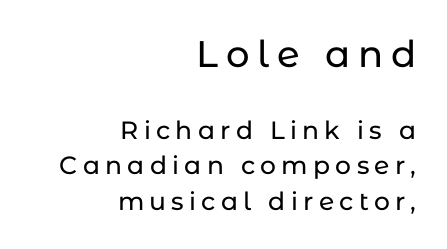
{"serif": "no", "italic": "no", "width": "normal", "stroke_contrast": "low", "x_height": "medium", "monospaced": "no", "underline": "no", "align": "right", "line_spacing": "normal", "line_spacing_ratio": 1.43, "letter_spacing": "wide", "letter_spacing_em": 0.21, "larger_block": "first", "size_ratio": 1.48, "glyph_px": 37}
